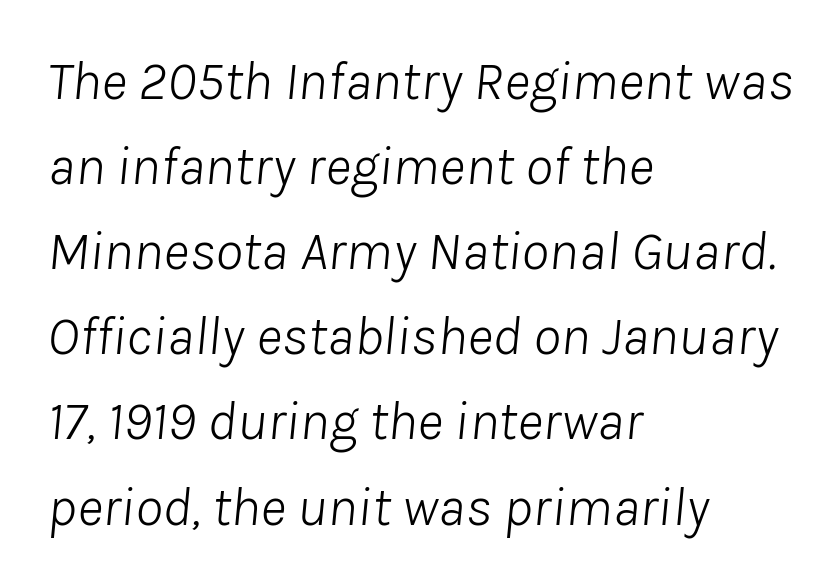
{"italic": "yes", "lean": "right", "slant_degrees": 8, "bold": "no", "weight": "light", "width": "normal", "stroke_contrast": "low", "x_height": "medium", "monospaced": "no", "underline": "no", "align": "left", "line_spacing": "normal", "line_spacing_ratio": 1.52, "letter_spacing": "normal", "letter_spacing_em": 0.0, "glyph_px": 56}
